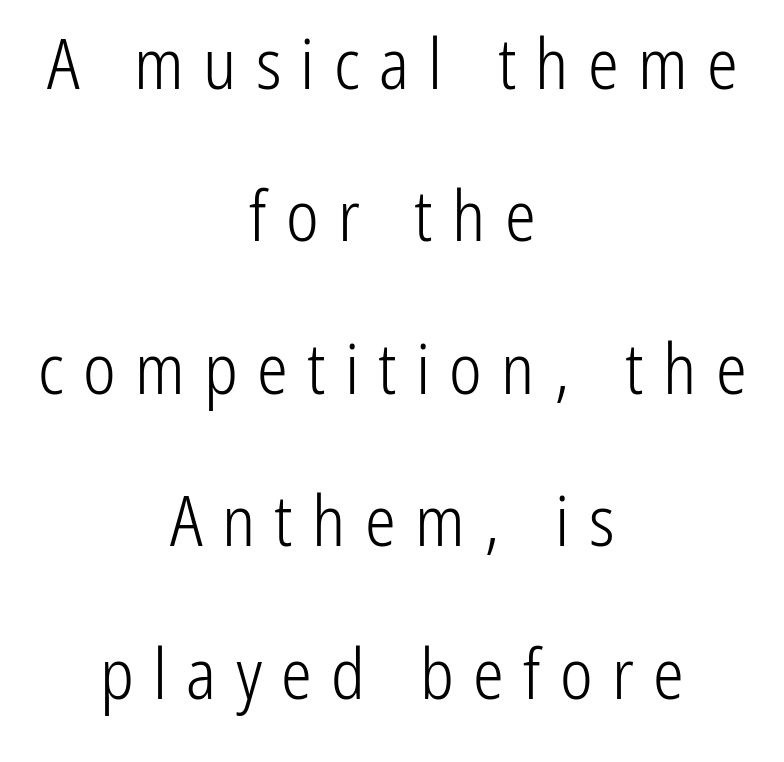
Q: Is the text bold? A: No.
Q: Is the text italic (slanted)? A: No, it is upright.
Q: Is the typeface a serif or a sans-serif typeface? A: Sans-serif.
Q: Is the text underlined? A: No.
Q: How is the paragraph aligned? A: Centered.
Q: Is the spacing between letters normal or unusually wide? A: Unusually wide.
Q: Is the spacing between lines tight, normal or loose? A: Loose.
Q: Width (condensed, normal, or wide)? A: Condensed.
Q: Stroke contrast? A: Low.
Q: x-height? A: Medium.
Q: Monospaced? A: No.
